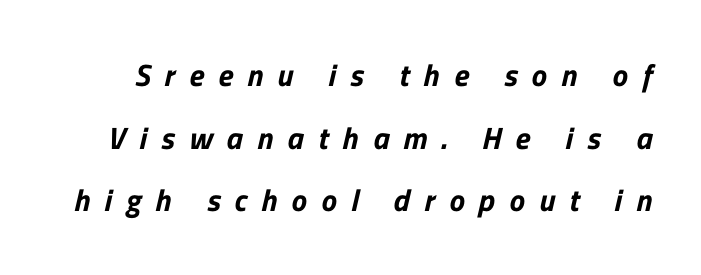
Q: Is the typeface a serif or a sans-serif typeface? A: Sans-serif.
Q: Is the text underlined? A: No.
Q: Is the spacing between letters normal or unusually wide? A: Unusually wide.
Q: Is the spacing between lines tight, normal or loose? A: Loose.
Q: Width (condensed, normal, or wide)? A: Normal.
Q: Stroke contrast? A: Low.
Q: x-height? A: Medium.
Q: Monospaced? A: No.
